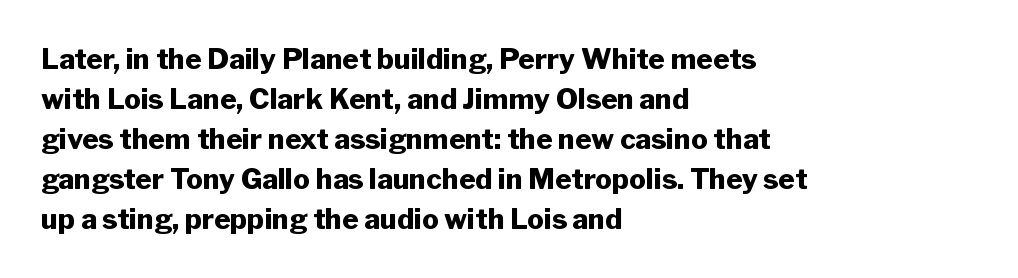
Vertical spacing — default. Regarding serifs, this sample does without them. The letterforms sit shoulder to shoulder at normal distance. Every letter is thick-stroked: bold, no question. In CSS terms this would be text-align: left. The space beneath each line is pristine and unruled.
